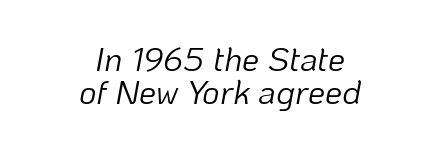
No heavy texture on the line: the type isn't bold. The baseline area is clear. The glyphs look as if they've been sheared to an angle. One-word summary of the alignment: center. Here the glyphs are tracked normally, forming tight word shapes. Looks like regular typesetting: each glyph gets only the width it needs.
